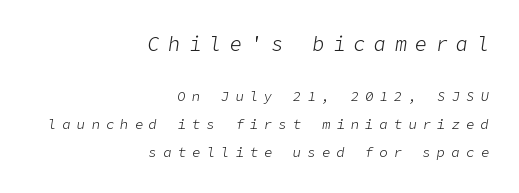
Q: Is the text bold? A: No.
Q: Is the text italic (slanted)? A: Yes, it leans right by about 9 degrees.
Q: Is the text underlined? A: No.
Q: How is the paragraph aligned? A: Right-aligned.
Q: Is the spacing between letters normal or unusually wide? A: Unusually wide.
Q: Is the spacing between lines tight, normal or loose? A: Loose.
Q: Which block of text is set in a larger size, the first (top) or the second (bottom)? A: The first (top) one.
